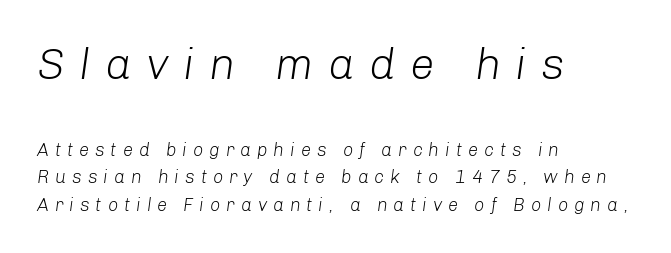
{"italic": "yes", "lean": "right", "slant_degrees": 8, "bold": "no", "weight": "light", "width": "normal", "stroke_contrast": "low", "x_height": "medium", "monospaced": "no", "underline": "no", "align": "left", "line_spacing": "normal", "line_spacing_ratio": 1.52, "letter_spacing": "wide", "letter_spacing_em": 0.33, "larger_block": "first", "size_ratio": 2.44, "glyph_px": 44}
